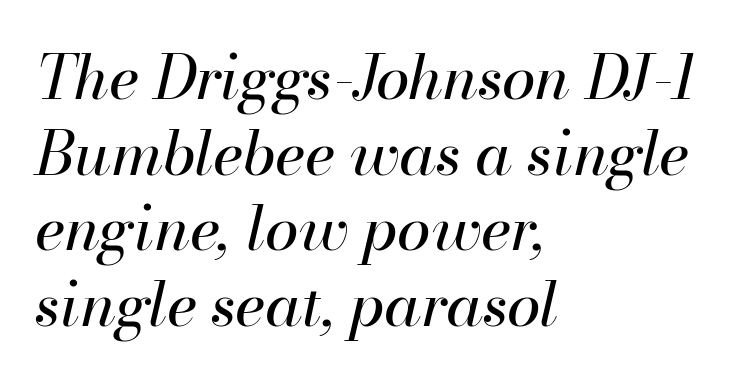
{"italic": "yes", "lean": "right", "slant_degrees": 13, "bold": "no", "weight": "regular", "width": "normal", "stroke_contrast": "high", "x_height": "small", "monospaced": "no", "underline": "no", "align": "left", "line_spacing_ratio": 1.24, "letter_spacing": "normal", "letter_spacing_em": 0.0, "glyph_px": 61}
